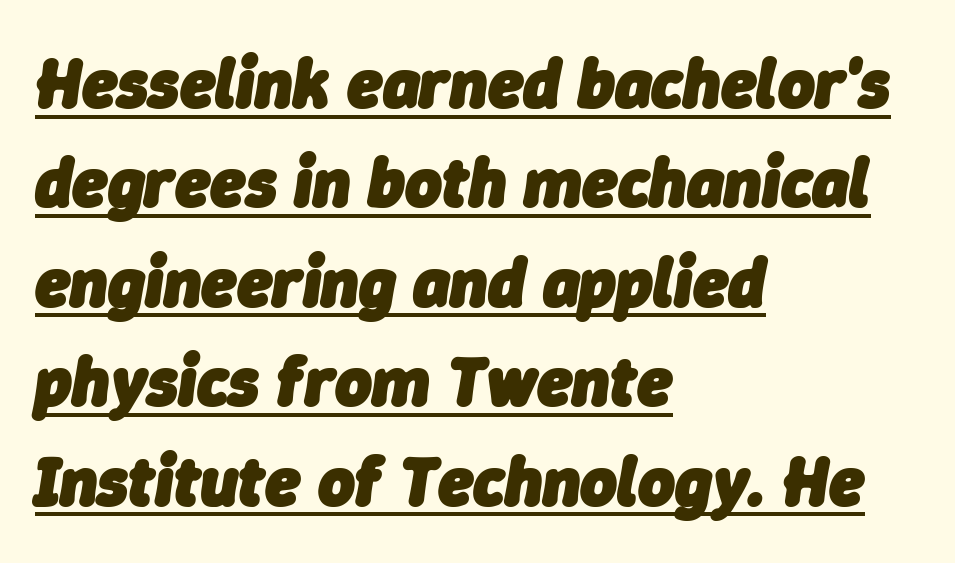
Yep, that's italic — everything's leaning. A typesetter would call this proportional, since set widths differ per character. Its strokes are broad and dark, the hallmark of bold type. Caption: multi-line text, flush left, ragged right. The rendering keeps characters at their native spacing.
